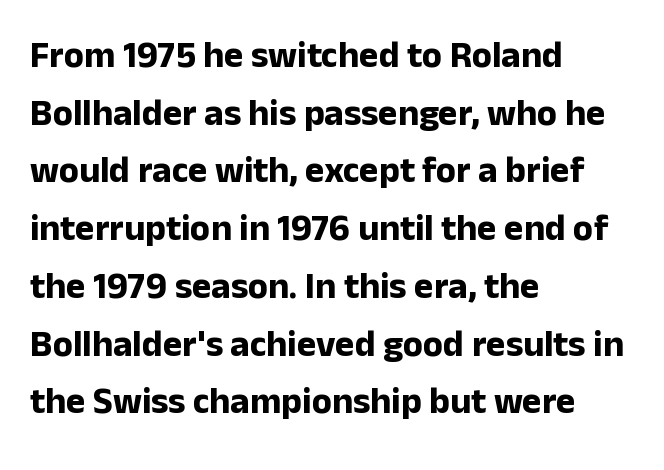
Horizontal alignment here is leftward, the default for most running prose. Posture: vertical. These lines are composed in type without serifs. A normal amount of white space separates one row of letters from the next. The tracking reads as untouched default to a designer's eye. Anything drawn beneath the words? Only blank space.
